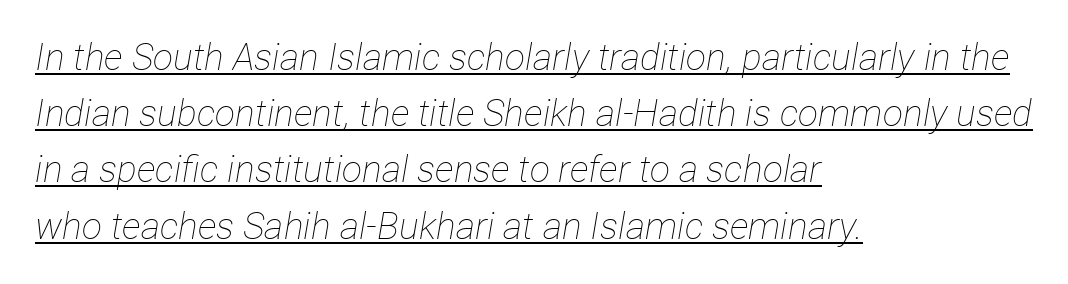
A normal amount of white space separates one row of letters from the next. Spacing verdict: proportional, widths tailored to each character. Underline: present. Weight: regular or lighter. The line texture is even and compact thanks to regular tracking.
